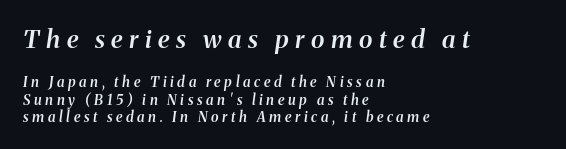
Q: Is the text bold? A: Semi-bold.
Q: Is the text italic (slanted)? A: Yes, it leans right by about 8 degrees.
Q: Is the text underlined? A: No.
Q: How is the paragraph aligned? A: Left-aligned.
Q: Is the spacing between letters normal or unusually wide? A: Unusually wide.
Q: Which block of text is set in a larger size, the first (top) or the second (bottom)? A: The first (top) one.
